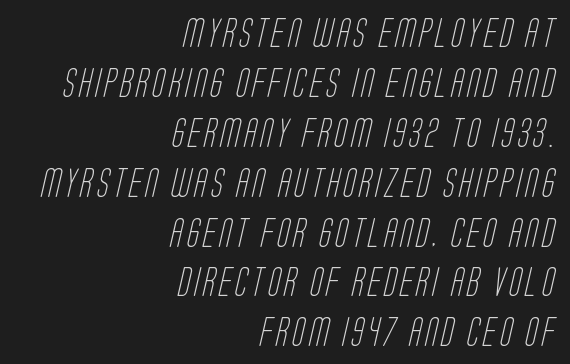
The image shows 29 px light, condensed sans-serif type; set right-aligned, line spacing 1.72x, not underlined; low stroke contrast and a large x-height.
